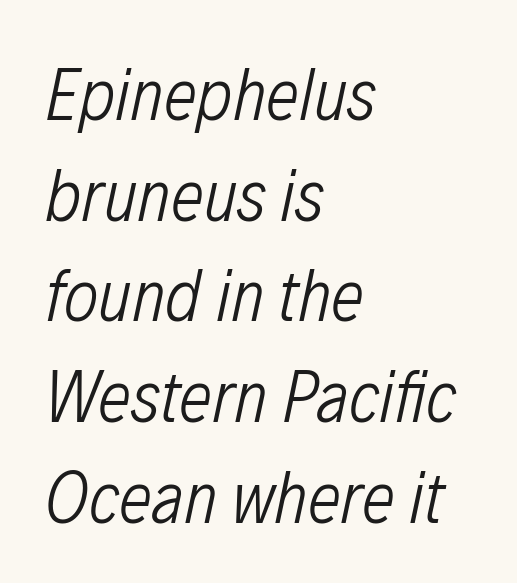
{"italic": "yes", "lean": "right", "slant_degrees": 12, "bold": "no", "weight": "light", "width": "condensed", "stroke_contrast": "low", "x_height": "medium", "monospaced": "no", "underline": "no", "align": "left", "line_spacing": "normal", "line_spacing_ratio": 1.36, "letter_spacing": "normal", "letter_spacing_em": 0.0, "glyph_px": 74}
